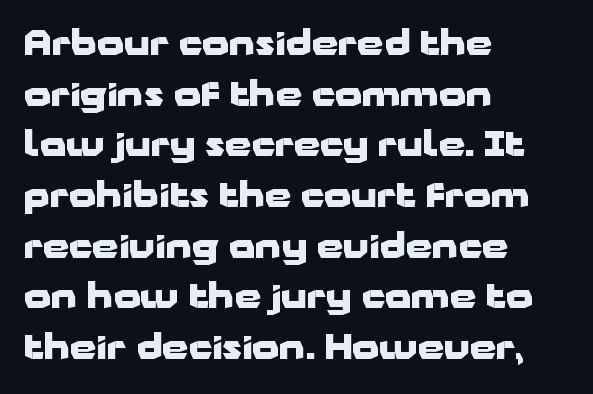
The image shows 34 px heavy, wide sans-serif type, upright; set left-aligned, normal line spacing (1.49x), normal letter spacing, not underlined; low stroke contrast and a medium x-height.
